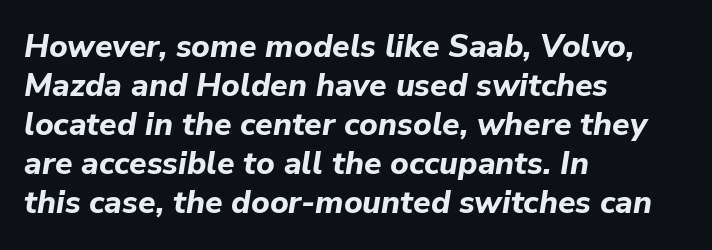
The image shows 32 px bold type, italic (leaning right); set left-aligned, line spacing 1.22x, normal letter spacing, not underlined; low stroke contrast and a medium x-height.
